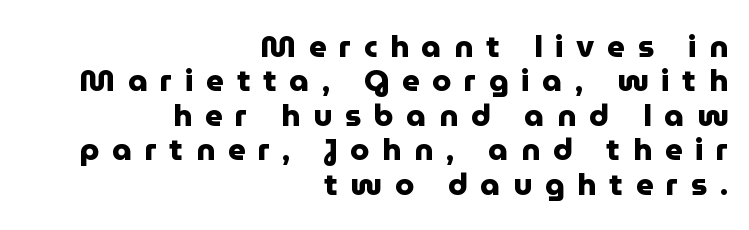
Q: Is the text bold? A: Yes.
Q: Is the text italic (slanted)? A: No, it is upright.
Q: Is the typeface a serif or a sans-serif typeface? A: Sans-serif.
Q: Is the text underlined? A: No.
Q: How is the paragraph aligned? A: Right-aligned.
Q: Is the spacing between letters normal or unusually wide? A: Unusually wide.
Q: Is the spacing between lines tight, normal or loose? A: Tight.
Q: Width (condensed, normal, or wide)? A: Normal.
Q: Stroke contrast? A: Low.
Q: x-height? A: Medium.
Q: Monospaced? A: No.
